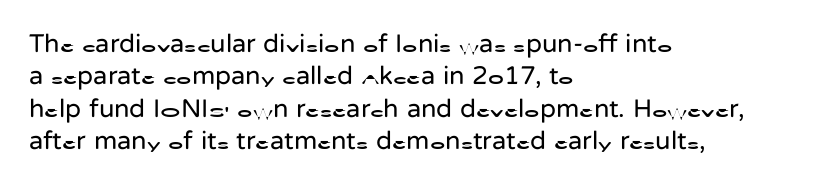
The image shows 26 px text type, upright; set left-aligned, normal line spacing (1.25x), normal letter spacing, not underlined.
